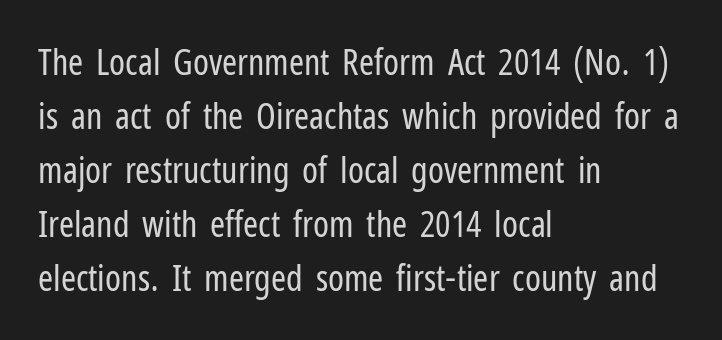
Q: Is the text bold? A: No.
Q: Is the text italic (slanted)? A: No, it is upright.
Q: Is the typeface a serif or a sans-serif typeface? A: Sans-serif.
Q: Is the text underlined? A: No.
Q: How is the paragraph aligned? A: Left-aligned.
Q: Is the spacing between letters normal or unusually wide? A: Normal.
Q: Is the spacing between lines tight, normal or loose? A: Normal.
Q: Width (condensed, normal, or wide)? A: Condensed.
Q: Stroke contrast? A: Low.
Q: x-height? A: Medium.
Q: Monospaced? A: No.
